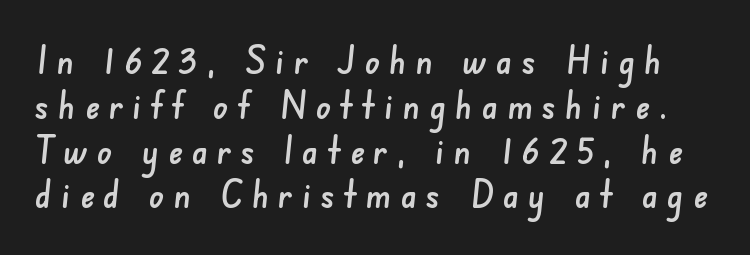
Between one letter and the next there's a generous, obvious gap. You could not count columns in this text — the font is proportionally spaced. Decoration check: the copy has no underline. The type family on display is of the sans-serif kind.
